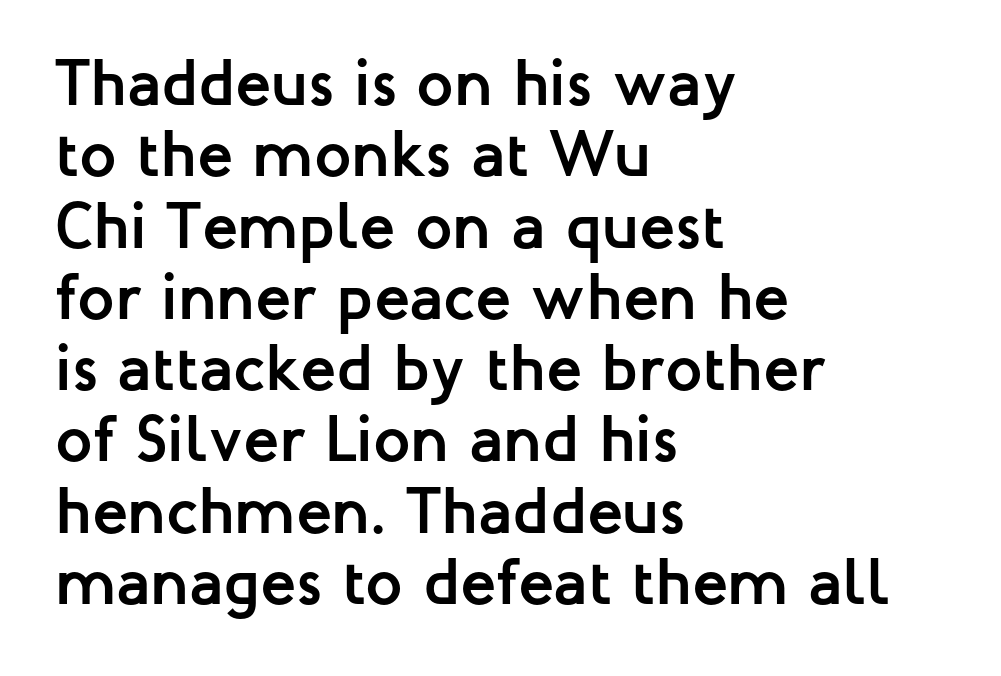
Thick stems and heavy bowls — unmistakably bold. This sample has the flowing, uneven cadence of proportional lettering. The passage shown stacks its lines with hardly any gap. Letterform terminals end flat and unadorned throughout the passage.
